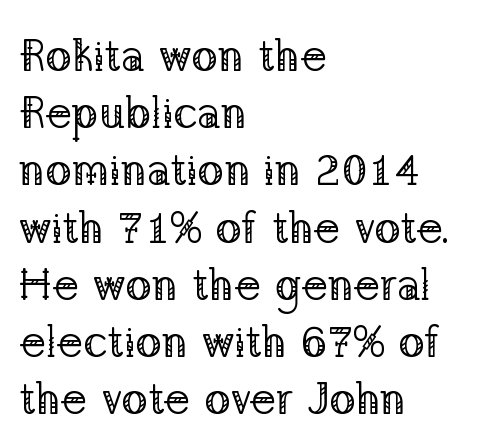
Ink coverage per letter is moderate at most. A typesetter would mark this as roman, not italic. The gaps between neighbouring characters are ordinary and unremarkable. Regarding leading, the lines here are spaced in the standard way. Is this a sans? No — the strokes have serifs. Lines of text with bare space underneath.
